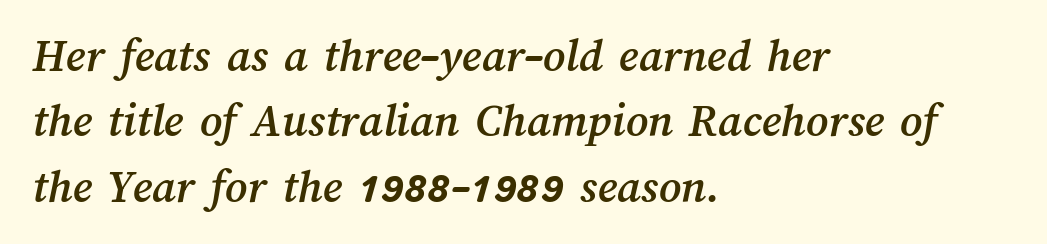
{"width": "normal", "stroke_contrast": "medium", "x_height": "medium", "monospaced": "no", "underline": "no", "align": "left", "line_spacing": "normal", "line_spacing_ratio": 1.36, "letter_spacing": "normal", "letter_spacing_em": 0.0, "glyph_px": 48}
